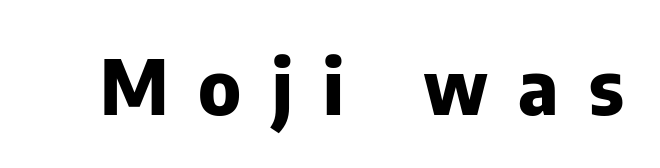
The image shows 76 px heavy sans-serif type, upright; set unusually wide letter spacing (+0.4 em), not underlined; low stroke contrast and a medium x-height.
